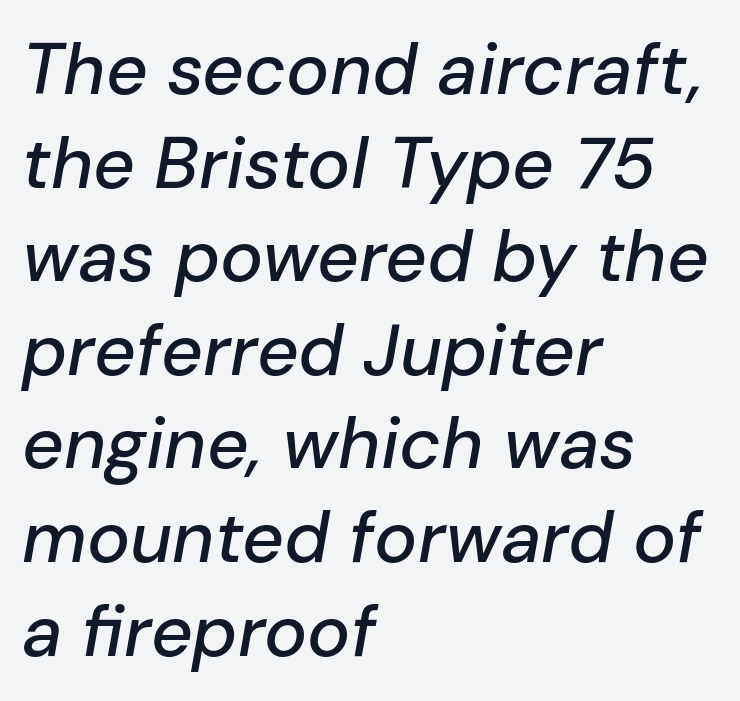
Q: Is the text italic (slanted)? A: Yes, it leans right by about 10 degrees.
Q: Is the text underlined? A: No.
Q: How is the paragraph aligned? A: Left-aligned.
Q: Is the spacing between letters normal or unusually wide? A: Normal.
Q: Is the spacing between lines tight, normal or loose? A: Normal.
Q: Width (condensed, normal, or wide)? A: Normal.
Q: Stroke contrast? A: Low.
Q: x-height? A: Medium.
Q: Monospaced? A: No.
